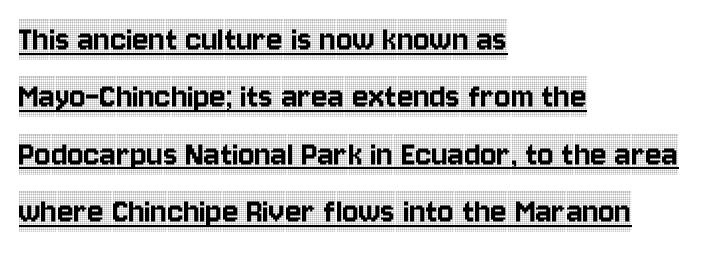
{"serif": "yes", "italic": "no", "width": "condensed", "x_height": "large", "monospaced": "no", "underline": "yes", "align": "left", "line_spacing": "normal", "line_spacing_ratio": 1.51, "letter_spacing": "normal", "letter_spacing_em": 0.0, "glyph_px": 38}
